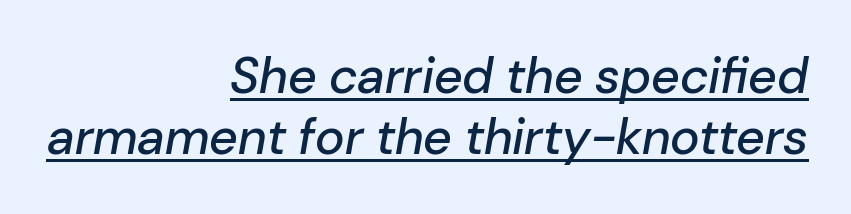
{"italic": "yes", "lean": "right", "slant_degrees": 10, "width": "normal", "stroke_contrast": "low", "x_height": "medium", "monospaced": "no", "underline": "yes", "align": "right", "line_spacing_ratio": 1.23, "letter_spacing": "normal", "letter_spacing_em": 0.0, "glyph_px": 50}
